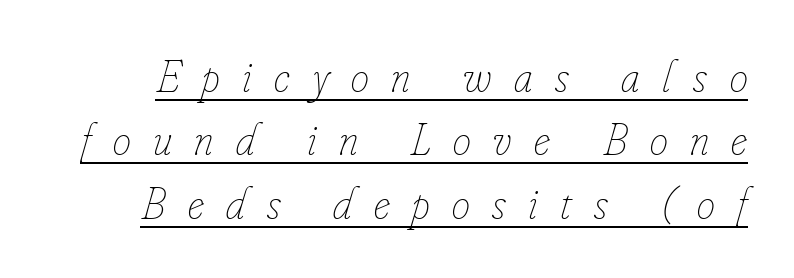
Q: Is the text bold? A: No.
Q: Is the text italic (slanted)? A: Yes, it leans right by about 16 degrees.
Q: Is the text underlined? A: Yes.
Q: Is the spacing between letters normal or unusually wide? A: Unusually wide.
Q: Is the spacing between lines tight, normal or loose? A: Normal.
Q: Width (condensed, normal, or wide)? A: Condensed.
Q: Stroke contrast? A: Low.
Q: x-height? A: Small.
Q: Monospaced? A: No.
